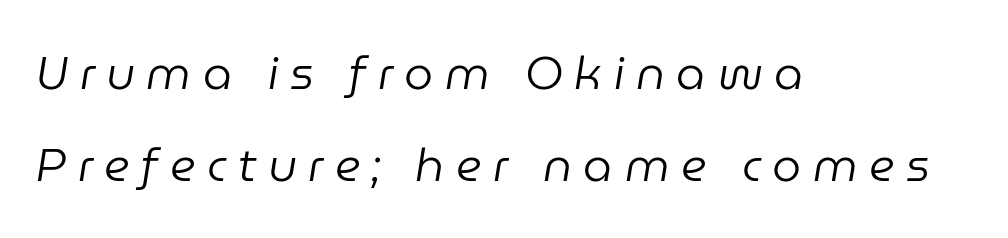
Q: Is the text bold? A: No.
Q: Is the text italic (slanted)? A: Yes, it leans right by about 9 degrees.
Q: Is the text underlined? A: No.
Q: How is the paragraph aligned? A: Left-aligned.
Q: Is the spacing between letters normal or unusually wide? A: Unusually wide.
Q: Is the spacing between lines tight, normal or loose? A: Loose.
Q: Width (condensed, normal, or wide)? A: Normal.
Q: Stroke contrast? A: Low.
Q: x-height? A: Medium.
Q: Monospaced? A: No.
